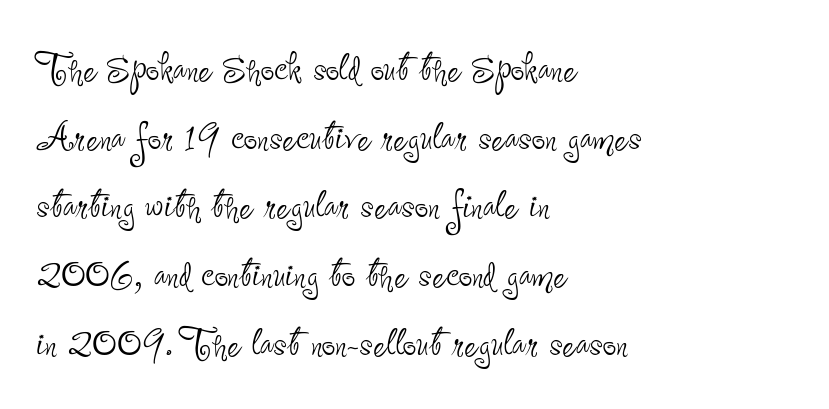
{"serif": "no", "bold": "no", "weight": "thin", "width": "condensed", "stroke_contrast": "low", "x_height": "small", "monospaced": "no", "underline": "no", "align": "left", "line_spacing": "normal", "line_spacing_ratio": 1.43, "letter_spacing": "normal", "letter_spacing_em": 0.0, "glyph_px": 48}
